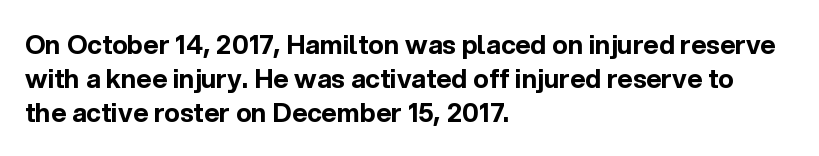
Notice how the stems are strictly vertical — no italics here. The passage shown is emphatically bold. Students, observe: this is what conventionally led text looks like. You could call the tracking neutral — neither tight nor loose. The ragged edge is on the right, which tells us the setting is flush left. Descenders are the only things crossing below the line.
